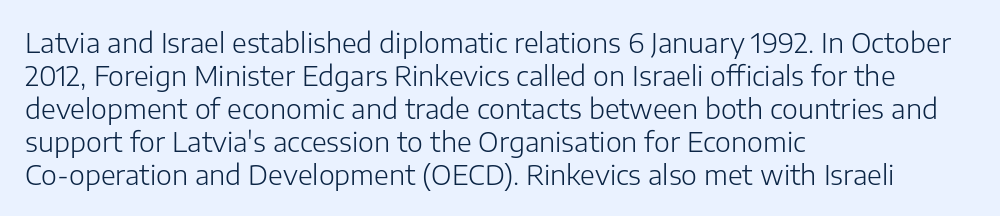
{"italic": "no", "bold": "no", "underline": "no", "align": "left", "line_spacing_ratio": 1.22, "letter_spacing": "normal", "letter_spacing_em": 0.0, "glyph_px": 27}
